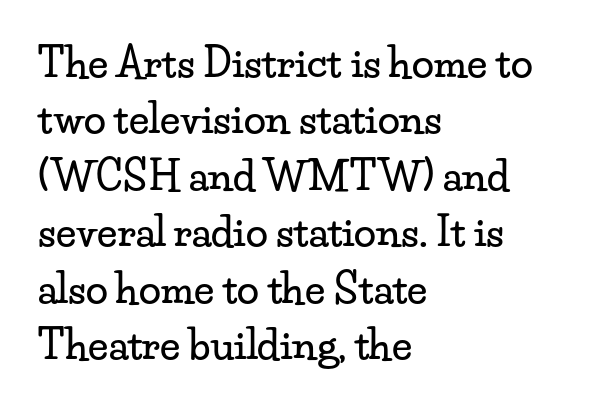
The image shows 40 px wide serif type, upright; set left-aligned, normal line spacing (1.41x), normal letter spacing, not underlined; low stroke contrast and a small x-height.
